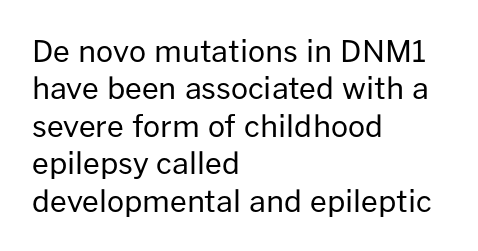
{"serif": "no", "italic": "no", "bold": "no", "weight": "regular", "width": "normal", "stroke_contrast": "low", "x_height": "medium", "monospaced": "no", "underline": "no", "align": "left", "line_spacing": "normal", "line_spacing_ratio": 1.25, "letter_spacing": "normal", "letter_spacing_em": 0.0, "glyph_px": 30}
